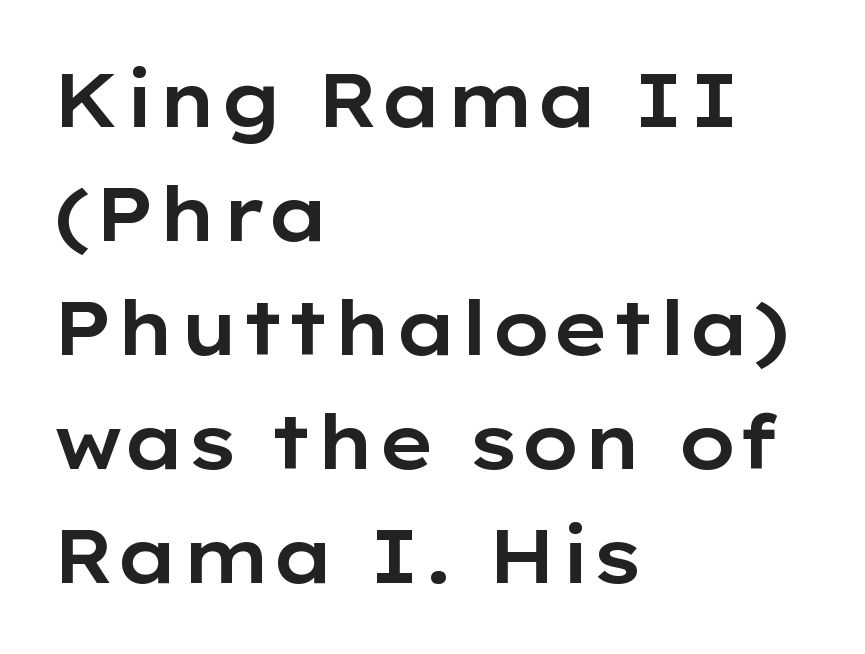
Baseline-to-baseline distance is the conventional proportion of letter height. Varying glyph widths throughout — classic text-font behaviour. The words here are not underlined. Ascenders rise straight up at ninety degrees.
